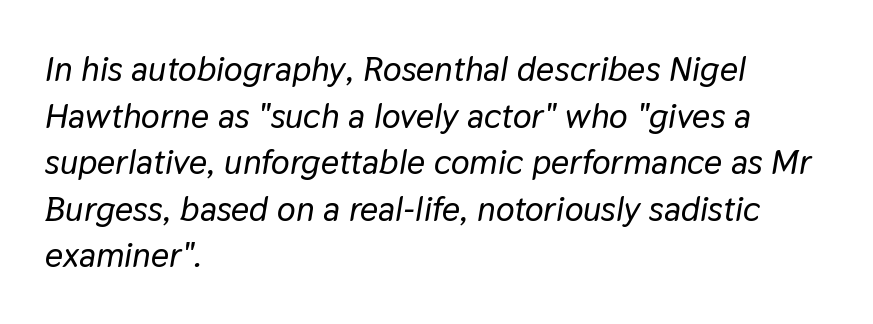
Do the characters align in a grid? No, the font is proportional. Glance below the letters and you will spot only blank space. Each new line begins a customary step beneath the previous one. Characters are canted at an angle relative to the baseline's perpendicular.
